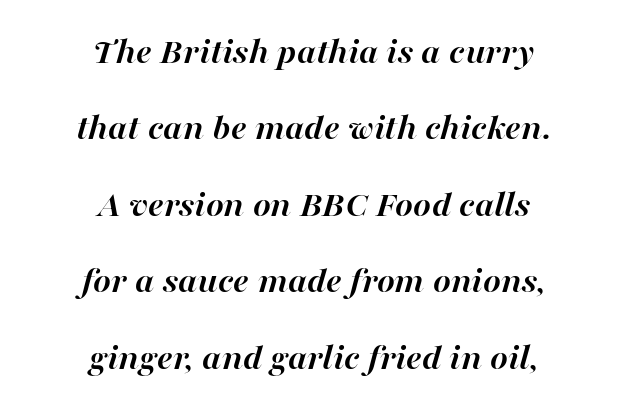
{"italic": "yes", "lean": "right", "slant_degrees": 16, "bold": "yes", "weight": "semibold", "width": "normal", "stroke_contrast": "high", "x_height": "medium", "monospaced": "no", "underline": "no", "align": "center", "line_spacing": "loose", "line_spacing_ratio": 2.01, "letter_spacing": "normal", "letter_spacing_em": 0.0, "glyph_px": 38}
